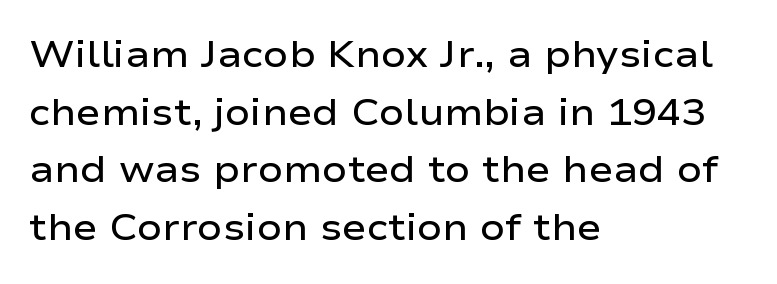
The image shows 37 px semibold, wide sans-serif type, upright; set left-aligned, normal line spacing (1.56x), normal letter spacing, not underlined; low stroke contrast and a medium x-height.
